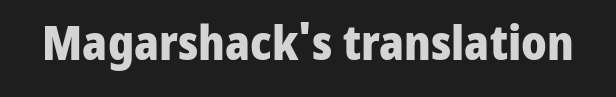
The image shows 47 px heavy sans-serif type, upright; set normal letter spacing, not underlined; low stroke contrast and a medium x-height.
